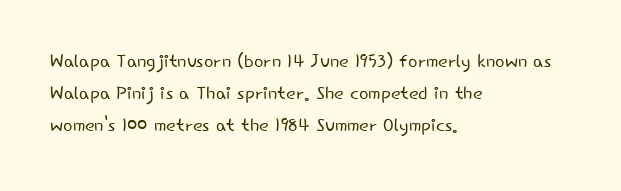
Q: Is the text bold? A: No.
Q: Is the text italic (slanted)? A: No, it is upright.
Q: Is the text underlined? A: No.
Q: How is the paragraph aligned? A: Left-aligned.
Q: Is the spacing between letters normal or unusually wide? A: Normal.
Q: Is the spacing between lines tight, normal or loose? A: Normal.
